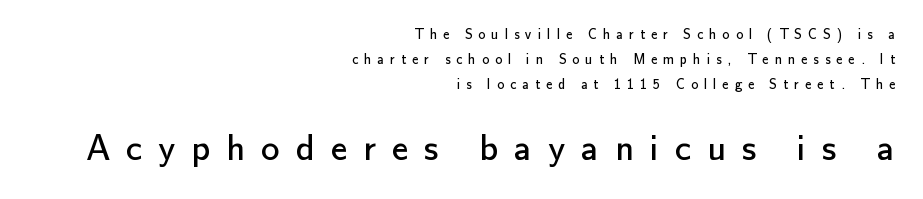
{"serif": "no", "italic": "no", "bold": "no", "weight": "regular", "width": "normal", "stroke_contrast": "low", "x_height": "small", "monospaced": "no", "underline": "no", "align": "right", "line_spacing_ratio": 1.78, "letter_spacing": "wide", "letter_spacing_em": 0.43, "larger_block": "second", "size_ratio": 2.64, "glyph_px": 37}
